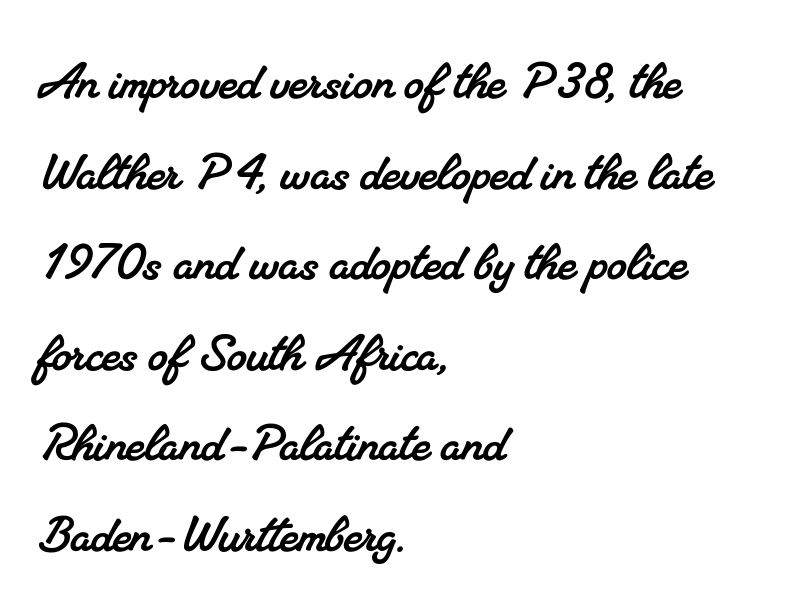
Q: Is the typeface a serif or a sans-serif typeface? A: Serif.
Q: Is the text underlined? A: No.
Q: How is the paragraph aligned? A: Left-aligned.
Q: Is the spacing between letters normal or unusually wide? A: Normal.
Q: Is the spacing between lines tight, normal or loose? A: Normal.
Q: Width (condensed, normal, or wide)? A: Normal.
Q: Stroke contrast? A: Medium.
Q: x-height? A: Small.
Q: Monospaced? A: No.
